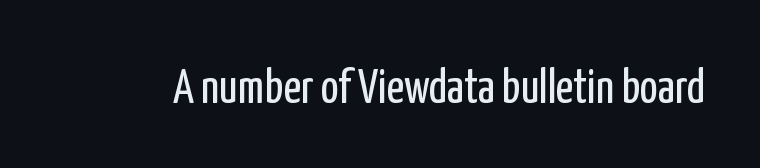
Is there any slant? The stems are plumb. Decoration check: the copy has no underline. Words appear dense and cohesive because spacing is normal. This is sans-serif lettering, the kind often seen on screens and signage. The typeface has the unassuming heft of standard copy or less. Looks like regular typesetting: each glyph gets only the width it needs.
